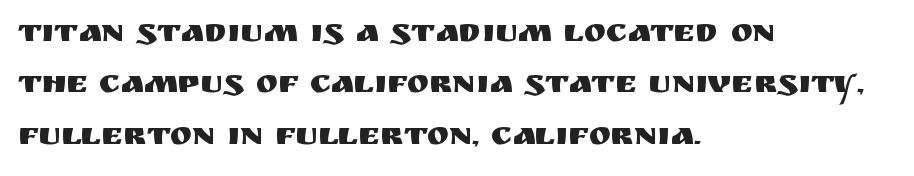
The characters display no serif detailing; their extremities are plain. The axis of the letterforms is exactly vertical. These lines are set flush left with a ragged right edge. The space beneath each line is pristine and unruled. Honestly, the letter spacing is just normal — you wouldn't notice it. Think of a printed novel: that variable character pitch is what you see here.
